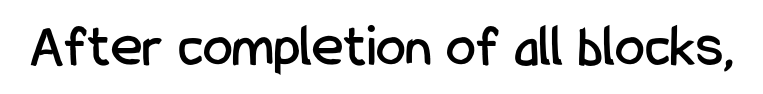
Q: Is the text italic (slanted)? A: No, it is upright.
Q: Is the typeface a serif or a sans-serif typeface? A: Sans-serif.
Q: Is the text underlined? A: No.
Q: Is the spacing between letters normal or unusually wide? A: Normal.
Q: Width (condensed, normal, or wide)? A: Condensed.
Q: Stroke contrast? A: Low.
Q: x-height? A: Medium.
Q: Monospaced? A: No.
